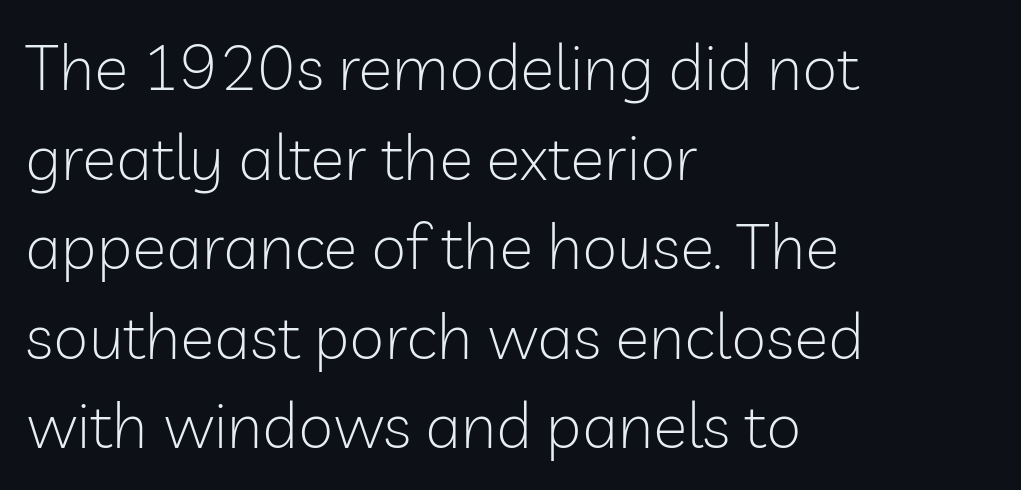
{"serif": "no", "italic": "no", "bold": "no", "weight": "light", "width": "normal", "stroke_contrast": "low", "x_height": "medium", "monospaced": "no", "underline": "no", "align": "left", "line_spacing": "normal", "line_spacing_ratio": 1.4, "letter_spacing": "normal", "letter_spacing_em": 0.0, "glyph_px": 64}
